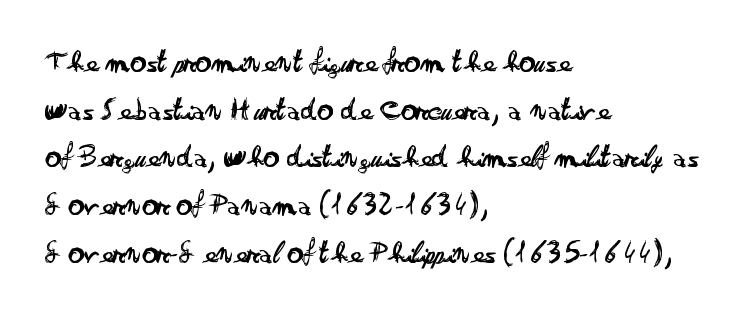
Q: Is the text bold? A: No.
Q: Is the text italic (slanted)? A: No, it is upright.
Q: Is the typeface a serif or a sans-serif typeface? A: Sans-serif.
Q: Is the text underlined? A: No.
Q: How is the paragraph aligned? A: Left-aligned.
Q: Is the spacing between letters normal or unusually wide? A: Normal.
Q: Is the spacing between lines tight, normal or loose? A: Normal.
Q: Width (condensed, normal, or wide)? A: Wide.
Q: Stroke contrast? A: Low.
Q: x-height? A: Small.
Q: Monospaced? A: No.
